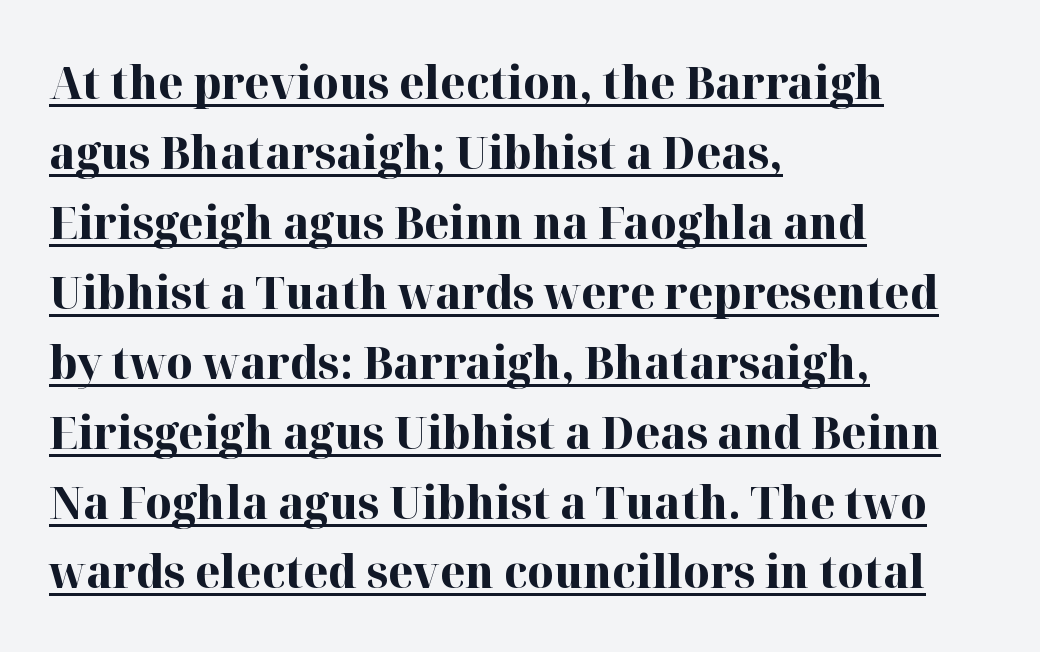
The image shows 46 px bold serif type, upright; set left-aligned, normal line spacing (1.52x), normal letter spacing, underlined; high stroke contrast and a medium x-height.
